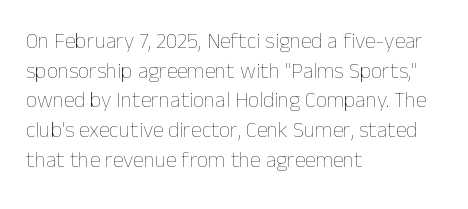
Q: Is the text bold? A: No.
Q: Is the text italic (slanted)? A: No, it is upright.
Q: Is the text underlined? A: No.
Q: How is the paragraph aligned? A: Left-aligned.
Q: Is the spacing between letters normal or unusually wide? A: Normal.
Q: Is the spacing between lines tight, normal or loose? A: Normal.
